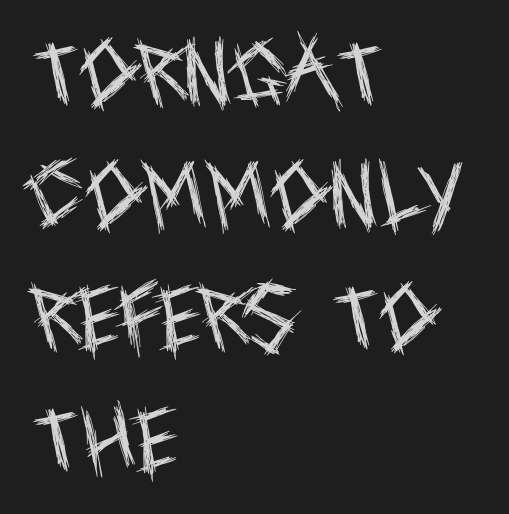
If you drew a ruler down the left edge, every line would touch it. Nope, not italic — everything's standing straight. A typesetter would call this proportional, since set widths differ per character. In terms of letterspacing, this is plain default setting.
